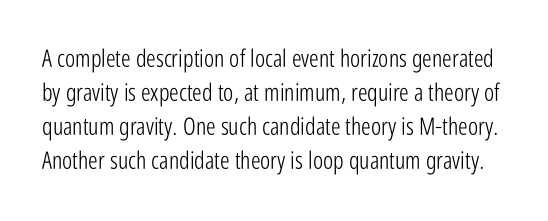
The image shows 24 px text type, upright; set normal line spacing (1.42x), normal letter spacing, not underlined.
